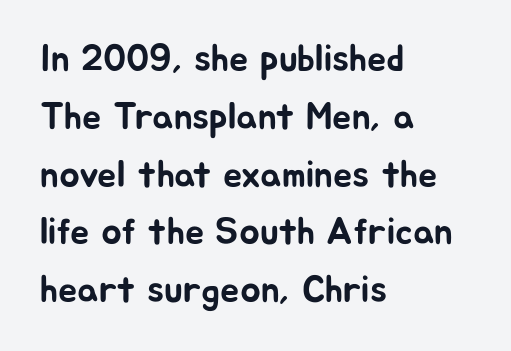
Baseline-to-baseline distance is the conventional proportion of letter height. The typography opts for an upright posture over an oblique one. Lines of text with bare space underneath. A student would call this left alignment; a typographer would say flush left, rag right. Think of a printed novel: that variable character pitch is what you see here. Typographically, this falls in the sans-serif category.
